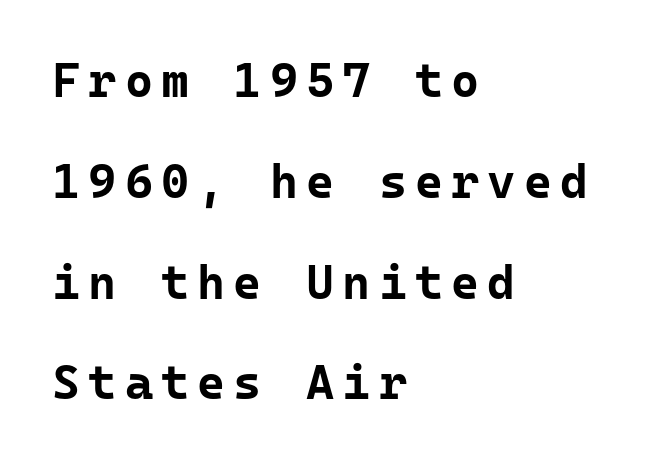
The image shows 48 px bold sans-serif type, upright, monospaced; set left-aligned, loose line spacing (2.1x), not underlined; low stroke contrast and a medium x-height.
